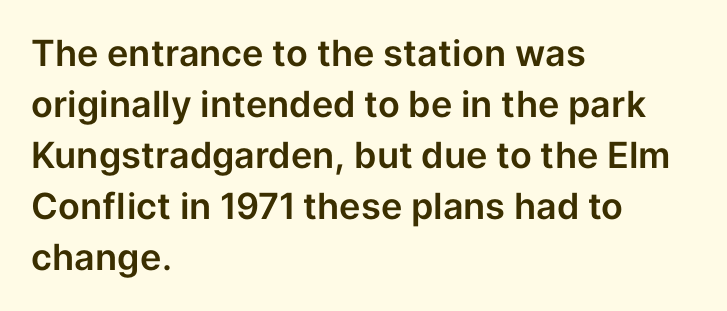
Vertically, the passage feels balanced, rows spaced as you'd expect. The letters sit at their default tracking, neither squeezed nor spread. The passage shown is typed in a proportional face where columns would drift. Glance below the letters and you will spot only blank space. The typeface chosen for these lines omits serifs.
